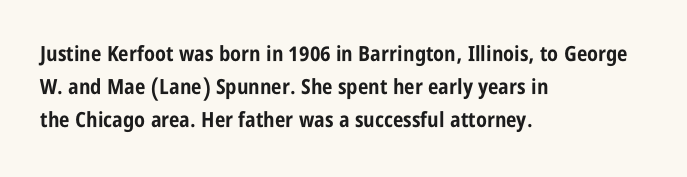
Q: Is the text bold? A: Yes.
Q: Is the text italic (slanted)? A: No, it is upright.
Q: Is the text underlined? A: No.
Q: How is the paragraph aligned? A: Left-aligned.
Q: Is the spacing between letters normal or unusually wide? A: Normal.
Q: Is the spacing between lines tight, normal or loose? A: Normal.
